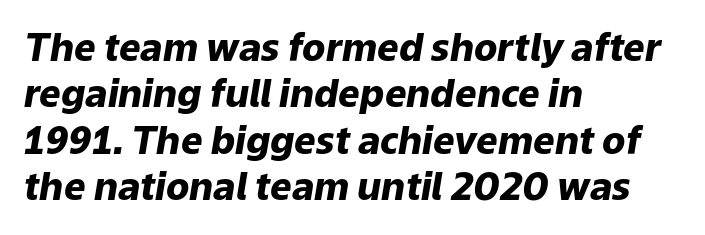
{"italic": "yes", "lean": "right", "slant_degrees": 9, "bold": "yes", "weight": "heavy", "width": "normal", "stroke_contrast": "low", "x_height": "medium", "monospaced": "no", "underline": "no", "align": "left", "line_spacing_ratio": 1.22, "letter_spacing": "normal", "letter_spacing_em": 0.0, "glyph_px": 38}
